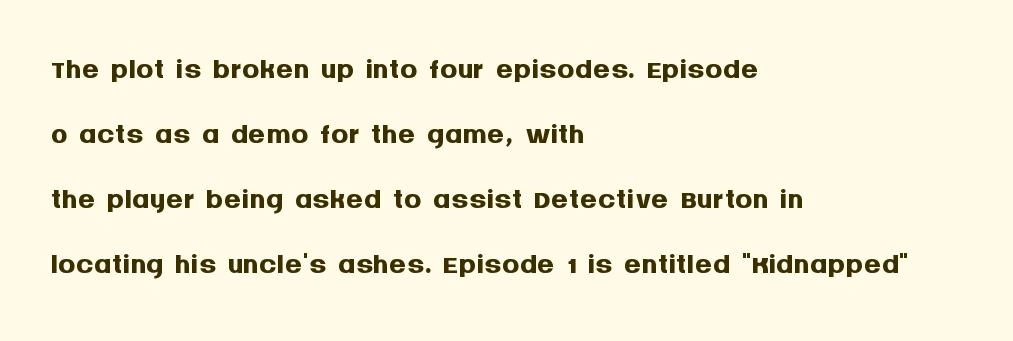
The foot of each line stays bare and open. Is there much room between lines? A standard amount, neither cramped nor airy. The lettering stays uniformly vertical, giving the passage a roman look. The letters carry no serifs — their stems end cleanly without finishing strokes.
